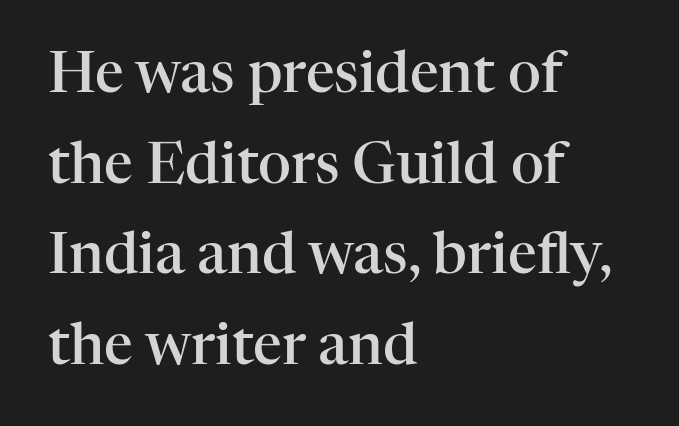
Q: Is the text bold? A: Semi-bold.
Q: Is the text italic (slanted)? A: No, it is upright.
Q: Is the typeface a serif or a sans-serif typeface? A: Serif.
Q: Is the text underlined? A: No.
Q: How is the paragraph aligned? A: Left-aligned.
Q: Is the spacing between letters normal or unusually wide? A: Normal.
Q: Is the spacing between lines tight, normal or loose? A: Normal.
Q: Width (condensed, normal, or wide)? A: Normal.
Q: Stroke contrast? A: High.
Q: x-height? A: Medium.
Q: Monospaced? A: No.
